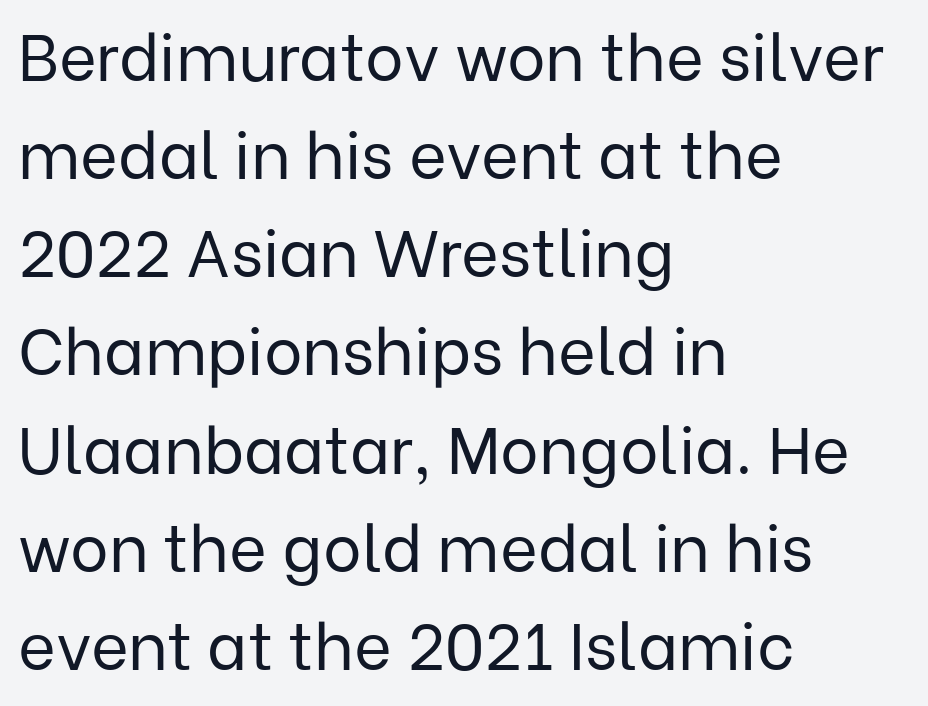
{"serif": "no", "italic": "no", "bold": "no", "weight": "regular", "width": "normal", "stroke_contrast": "low", "x_height": "medium", "monospaced": "no", "underline": "no", "align": "left", "line_spacing": "normal", "line_spacing_ratio": 1.51, "letter_spacing": "normal", "letter_spacing_em": 0.0, "glyph_px": 65}
